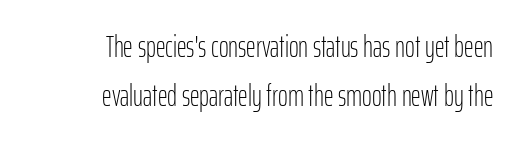
Q: Is the text bold? A: No.
Q: Is the text italic (slanted)? A: No, it is upright.
Q: Is the typeface a serif or a sans-serif typeface? A: Sans-serif.
Q: Is the text underlined? A: No.
Q: How is the paragraph aligned? A: Right-aligned.
Q: Is the spacing between letters normal or unusually wide? A: Normal.
Q: Is the spacing between lines tight, normal or loose? A: Normal.
Q: Width (condensed, normal, or wide)? A: Condensed.
Q: Stroke contrast? A: Low.
Q: x-height? A: Medium.
Q: Monospaced? A: No.
